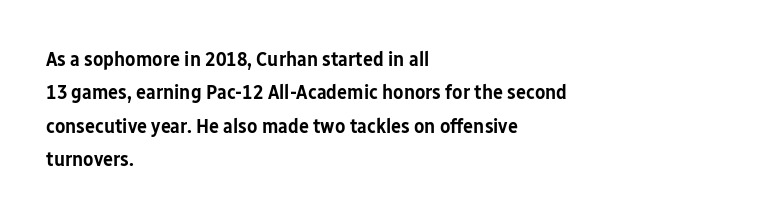
{"italic": "no", "bold": "semi", "underline": "no", "align": "left", "line_spacing": "normal", "line_spacing_ratio": 1.59, "letter_spacing": "normal", "letter_spacing_em": 0.0, "glyph_px": 21}
